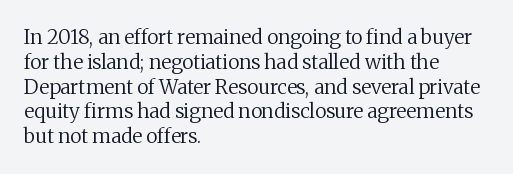
The image shows 20 px text type, upright; set left-aligned, line spacing 1.24x, normal letter spacing, not underlined.
